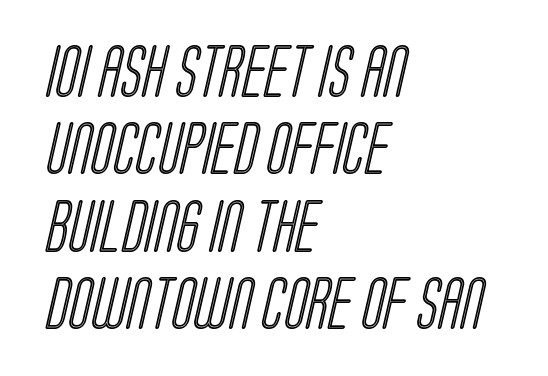
Decoration check: the copy has no underline. A typesetter would call this leading conventional body-copy spacing. If you drew a ruler down the left edge, every line would touch it. In terms of letterspacing, this is plain default setting.
